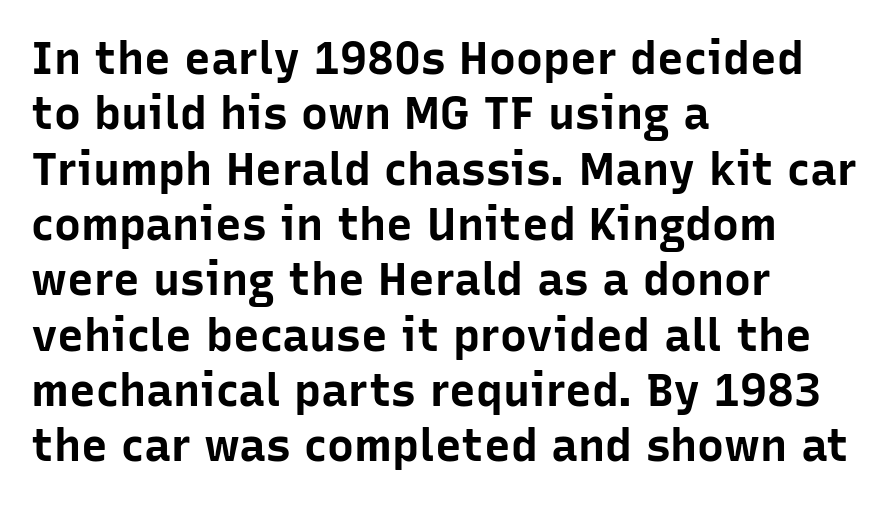
The image shows 45 px bold sans-serif type, upright; set left-aligned, line spacing 1.23x, normal letter spacing, not underlined; low stroke contrast and a medium x-height.
